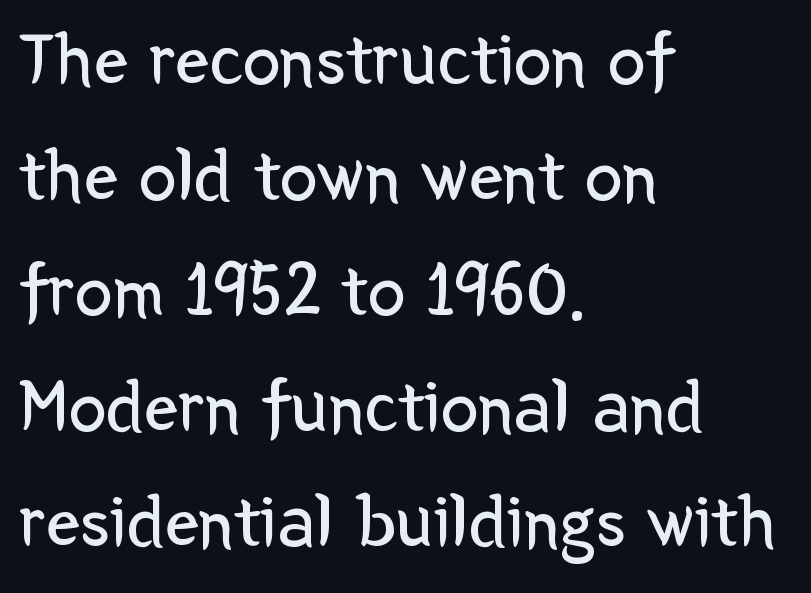
Q: Is the text bold? A: No.
Q: Is the text italic (slanted)? A: No, it is upright.
Q: Is the typeface a serif or a sans-serif typeface? A: Sans-serif.
Q: Is the text underlined? A: No.
Q: How is the paragraph aligned? A: Left-aligned.
Q: Is the spacing between letters normal or unusually wide? A: Normal.
Q: Is the spacing between lines tight, normal or loose? A: Normal.
Q: Width (condensed, normal, or wide)? A: Normal.
Q: Stroke contrast? A: Low.
Q: x-height? A: Medium.
Q: Monospaced? A: No.
